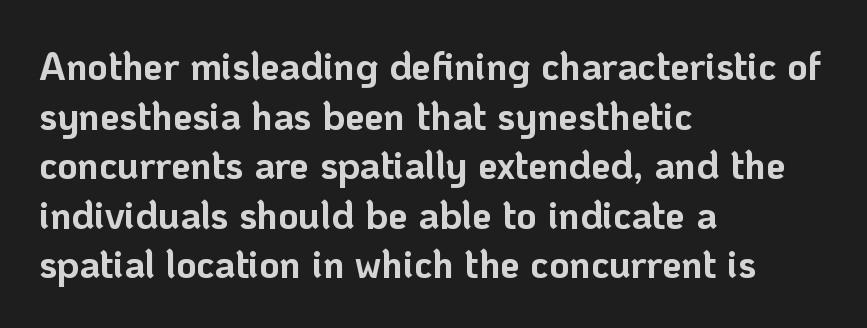
Q: Is the text bold? A: Yes.
Q: Is the text italic (slanted)? A: No, it is upright.
Q: Is the typeface a serif or a sans-serif typeface? A: Sans-serif.
Q: Is the text underlined? A: No.
Q: How is the paragraph aligned? A: Left-aligned.
Q: Is the spacing between letters normal or unusually wide? A: Normal.
Q: Is the spacing between lines tight, normal or loose? A: Normal.
Q: Width (condensed, normal, or wide)? A: Normal.
Q: Stroke contrast? A: Low.
Q: x-height? A: Medium.
Q: Monospaced? A: No.
